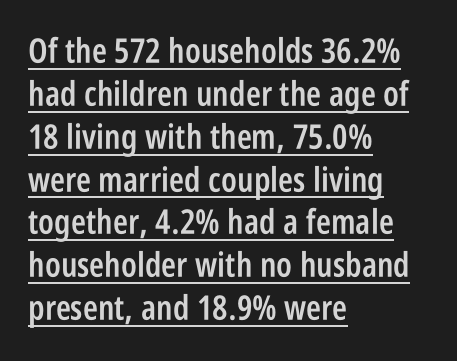
Q: Is the text bold? A: Semi-bold.
Q: Is the text italic (slanted)? A: No, it is upright.
Q: Is the typeface a serif or a sans-serif typeface? A: Sans-serif.
Q: Is the text underlined? A: Yes.
Q: How is the paragraph aligned? A: Left-aligned.
Q: Is the spacing between letters normal or unusually wide? A: Normal.
Q: Is the spacing between lines tight, normal or loose? A: Normal.
Q: Width (condensed, normal, or wide)? A: Condensed.
Q: Stroke contrast? A: Low.
Q: x-height? A: Large.
Q: Monospaced? A: No.
